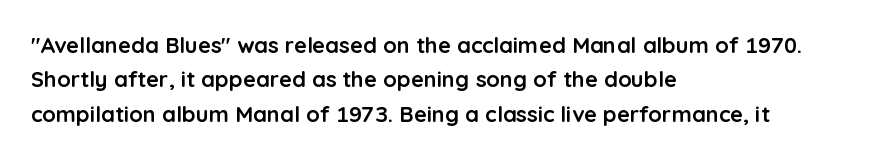
Upright lettering throughout. Just letters on the line, the space beneath them empty. The vertical gap from one line to the next is medium. Strong, thick strokes mark this as bold type. Short and long lines alike share a common starting point at left.
